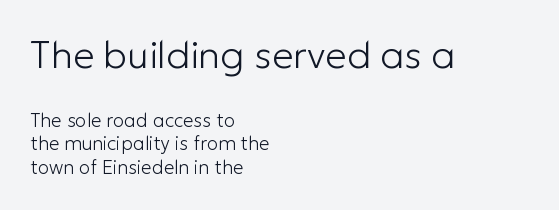
Q: Is the text bold? A: No.
Q: Is the text italic (slanted)? A: No, it is upright.
Q: Is the typeface a serif or a sans-serif typeface? A: Sans-serif.
Q: Is the text underlined? A: No.
Q: How is the paragraph aligned? A: Left-aligned.
Q: Is the spacing between letters normal or unusually wide? A: Normal.
Q: Which block of text is set in a larger size, the first (top) or the second (bottom)? A: The first (top) one.
Q: Width (condensed, normal, or wide)? A: Normal.
Q: Stroke contrast? A: Low.
Q: x-height? A: Medium.
Q: Monospaced? A: No.
